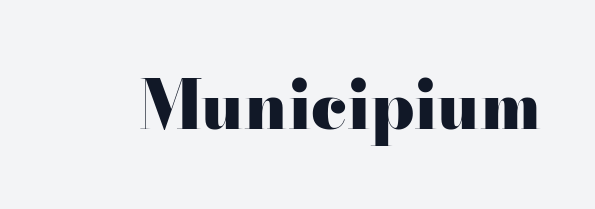
{"serif": "yes", "italic": "no", "bold": "yes", "weight": "heavy", "width": "wide", "stroke_contrast": "high", "x_height": "small", "monospaced": "no", "underline": "no", "letter_spacing": "normal", "letter_spacing_em": 0.0, "glyph_px": 67}
